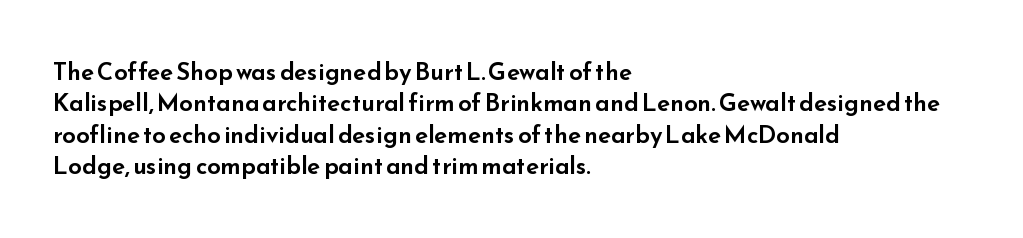
{"italic": "no", "underline": "no", "align": "left", "line_spacing": "normal", "line_spacing_ratio": 1.31, "letter_spacing": "normal", "letter_spacing_em": 0.0, "glyph_px": 24}
